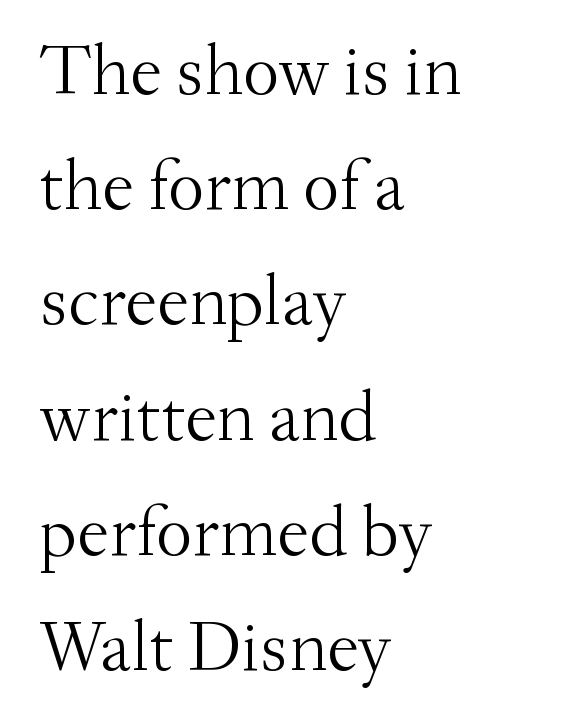
Default kerning and tracking; the words read as compact shapes. The passage shown is typeset with a serif family. Varying glyph widths throughout — classic text-font behaviour. A light-to-regular cut is what we see here. Nobody drew a line under any word here. Line starts are locked; line ends wander.
